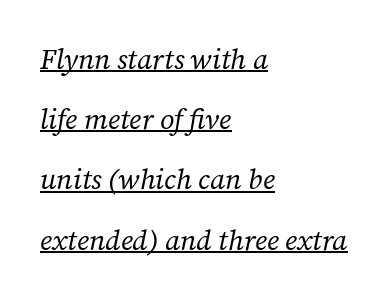
{"serif": "yes", "italic": "yes", "lean": "right", "slant_degrees": 12, "bold": "no", "weight": "regular", "width": "normal", "stroke_contrast": "low", "x_height": "medium", "monospaced": "no", "underline": "yes", "align": "left", "line_spacing": "loose", "line_spacing_ratio": 2.15, "letter_spacing": "normal", "letter_spacing_em": 0.0, "glyph_px": 28}
